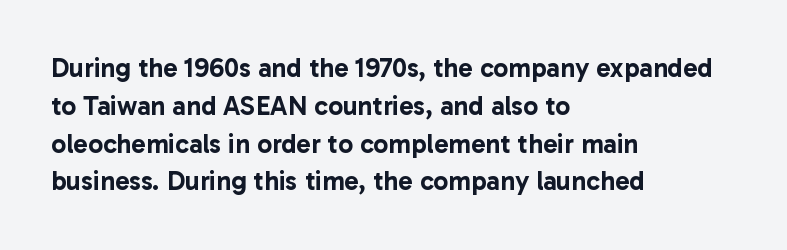
{"italic": "no", "underline": "no", "align": "left", "line_spacing": "normal", "line_spacing_ratio": 1.4, "letter_spacing": "normal", "letter_spacing_em": 0.0, "glyph_px": 27}
